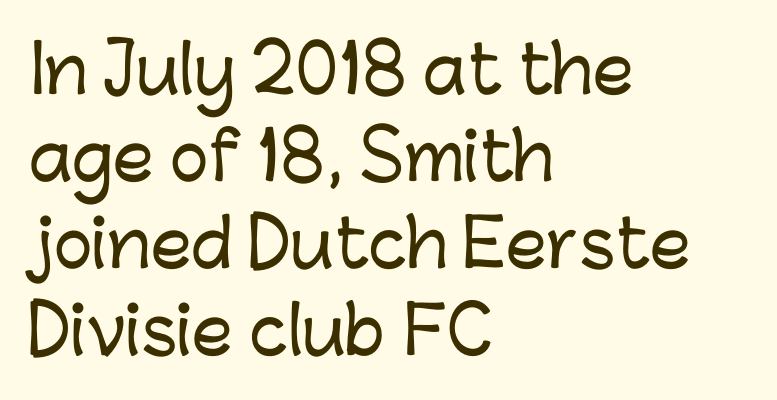
Q: Is the text italic (slanted)? A: No, it is upright.
Q: Is the typeface a serif or a sans-serif typeface? A: Sans-serif.
Q: Is the text underlined? A: No.
Q: How is the paragraph aligned? A: Left-aligned.
Q: Is the spacing between letters normal or unusually wide? A: Normal.
Q: Is the spacing between lines tight, normal or loose? A: Normal.
Q: Width (condensed, normal, or wide)? A: Normal.
Q: Stroke contrast? A: Low.
Q: x-height? A: Medium.
Q: Monospaced? A: No.
